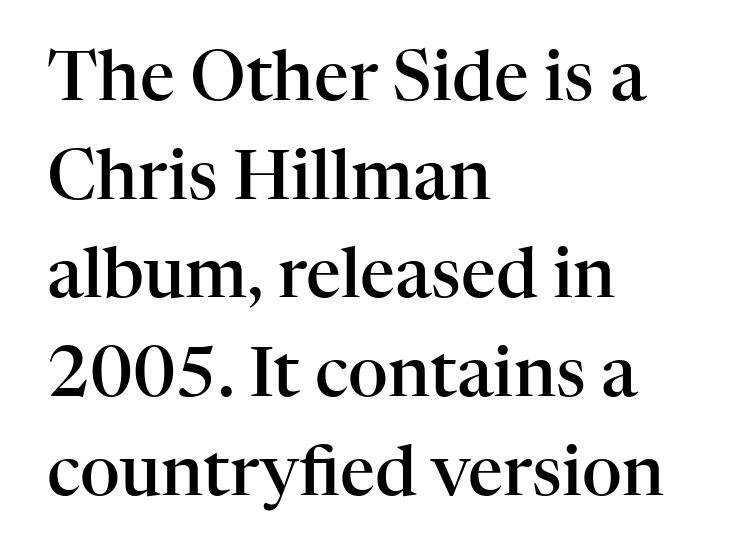
The image shows 69 px semibold serif type, upright; set left-aligned, normal line spacing (1.43x), normal letter spacing, not underlined; high stroke contrast and a medium x-height.
